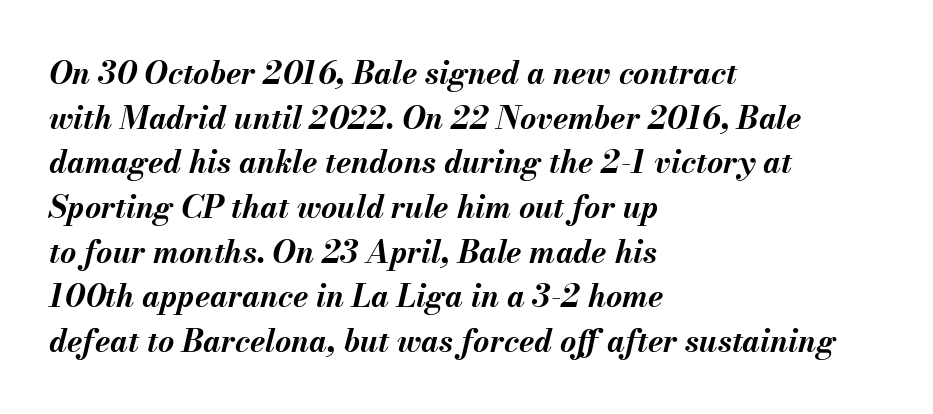
Q: Is the text bold? A: Yes.
Q: Is the text italic (slanted)? A: Yes, it leans right by about 13 degrees.
Q: Is the text underlined? A: No.
Q: How is the paragraph aligned? A: Left-aligned.
Q: Is the spacing between letters normal or unusually wide? A: Normal.
Q: Is the spacing between lines tight, normal or loose? A: Normal.
Q: Width (condensed, normal, or wide)? A: Normal.
Q: Stroke contrast? A: Medium.
Q: x-height? A: Small.
Q: Monospaced? A: No.
